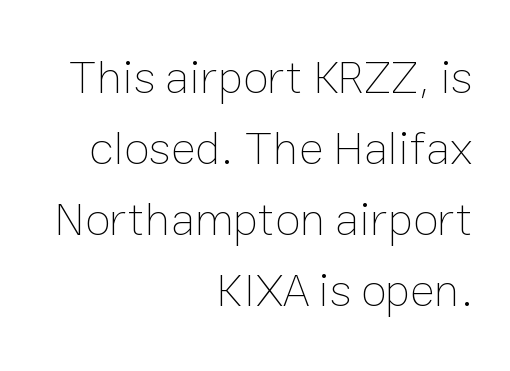
{"italic": "no", "bold": "no", "weight": "thin", "width": "normal", "stroke_contrast": "low", "x_height": "medium", "monospaced": "no", "underline": "no", "align": "right", "line_spacing": "normal", "line_spacing_ratio": 1.51, "letter_spacing": "normal", "letter_spacing_em": 0.0, "glyph_px": 47}
